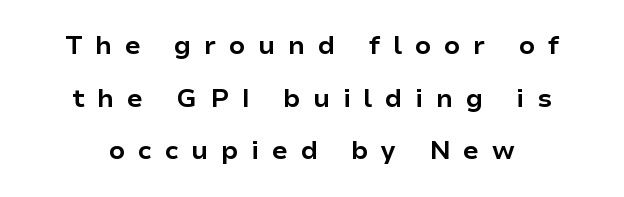
Nobody drew a line under any word here. If you folded the block vertically in half, each line would mirror itself in length. As a designer I'd log this as weight 700, bold. Quick note: not italic, upright. Summary of vertical rhythm: relaxed, with wide interline spacing. The gaps between neighbouring characters are conspicuously large.
